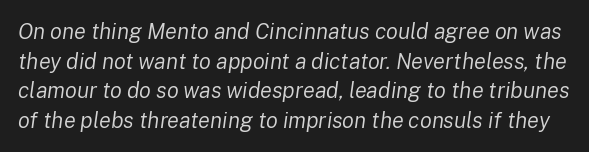
The image shows 22 px text type, italic (leaning right); set normal line spacing (1.35x), normal letter spacing, not underlined.
